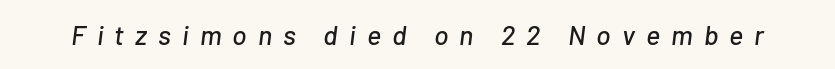
The line texture is sparse and dotted thanks to wide tracking. Would a proofreader flag this as italicized? Yes. Beneath every word, the page is bare.
